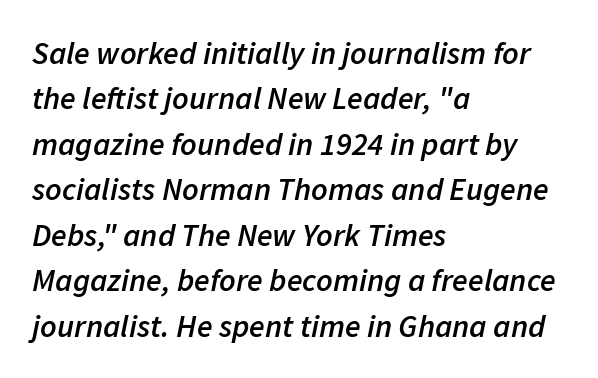
The image shows 32 px semibold type, italic (leaning right); set left-aligned, normal line spacing (1.42x), normal letter spacing, not underlined; low stroke contrast and a medium x-height.
